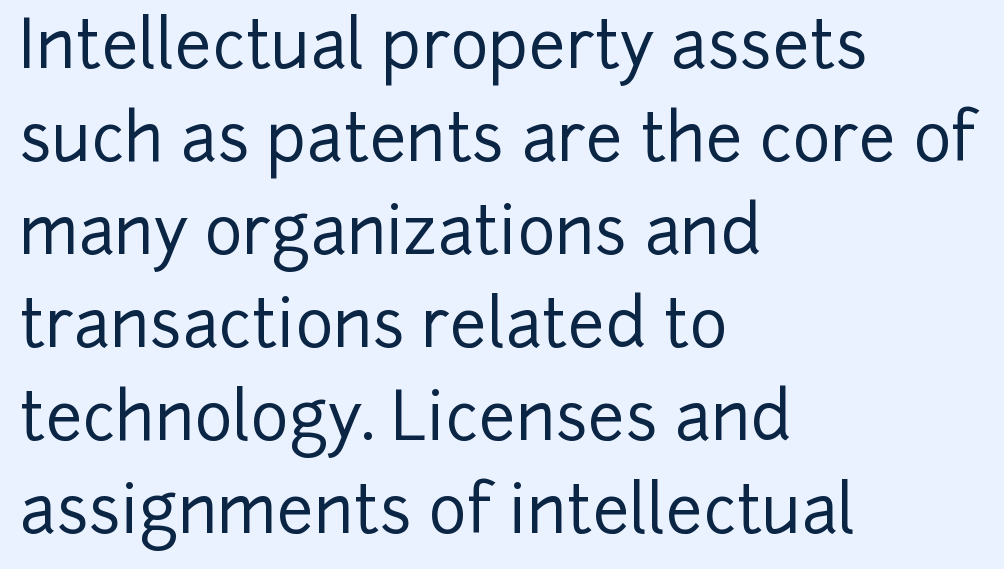
Q: Is the text italic (slanted)? A: No, it is upright.
Q: Is the typeface a serif or a sans-serif typeface? A: Sans-serif.
Q: Is the text underlined? A: No.
Q: How is the paragraph aligned? A: Left-aligned.
Q: Is the spacing between letters normal or unusually wide? A: Normal.
Q: Is the spacing between lines tight, normal or loose? A: Normal.
Q: Width (condensed, normal, or wide)? A: Normal.
Q: Stroke contrast? A: Low.
Q: x-height? A: Medium.
Q: Monospaced? A: No.
